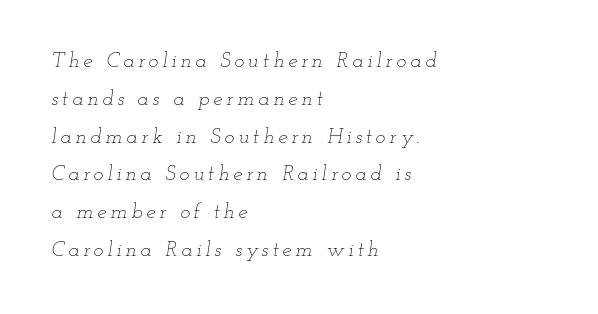
Q: Is the text bold? A: No.
Q: Is the text italic (slanted)? A: Yes, it leans right by about 12 degrees.
Q: Is the text underlined? A: No.
Q: How is the paragraph aligned? A: Left-aligned.
